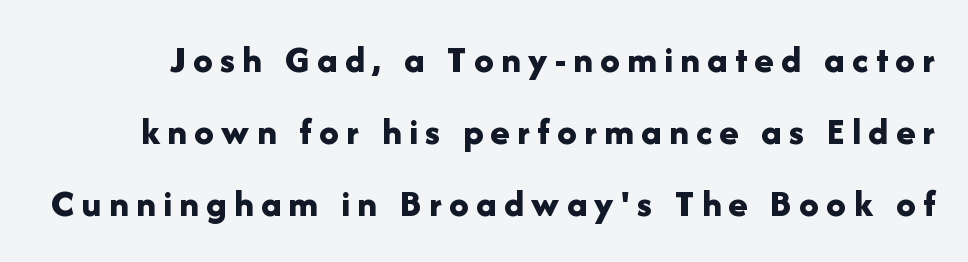
Q: Is the text bold? A: Yes.
Q: Is the text italic (slanted)? A: No, it is upright.
Q: Is the typeface a serif or a sans-serif typeface? A: Sans-serif.
Q: Is the text underlined? A: No.
Q: Width (condensed, normal, or wide)? A: Normal.
Q: Stroke contrast? A: Low.
Q: x-height? A: Medium.
Q: Monospaced? A: No.
